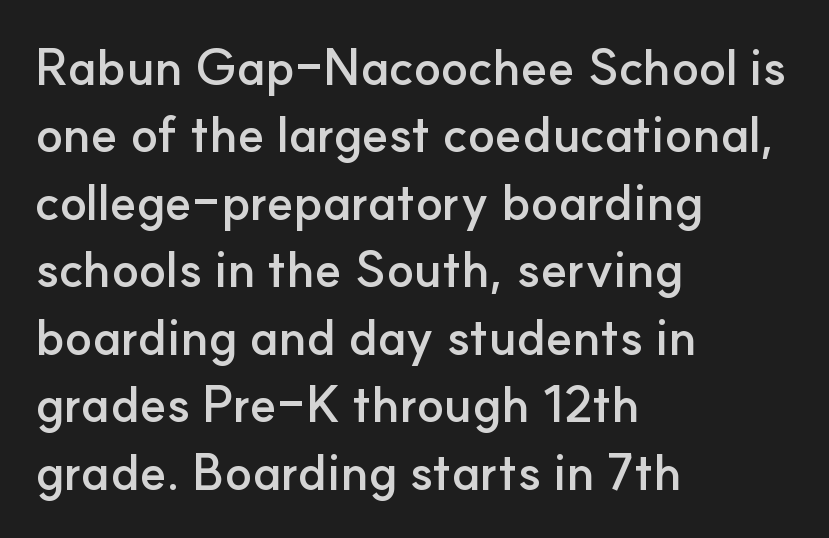
Q: Is the text bold? A: Yes.
Q: Is the text italic (slanted)? A: No, it is upright.
Q: Is the typeface a serif or a sans-serif typeface? A: Sans-serif.
Q: Is the text underlined? A: No.
Q: How is the paragraph aligned? A: Left-aligned.
Q: Is the spacing between letters normal or unusually wide? A: Normal.
Q: Is the spacing between lines tight, normal or loose? A: Normal.
Q: Width (condensed, normal, or wide)? A: Normal.
Q: Stroke contrast? A: Low.
Q: x-height? A: Small.
Q: Monospaced? A: No.
